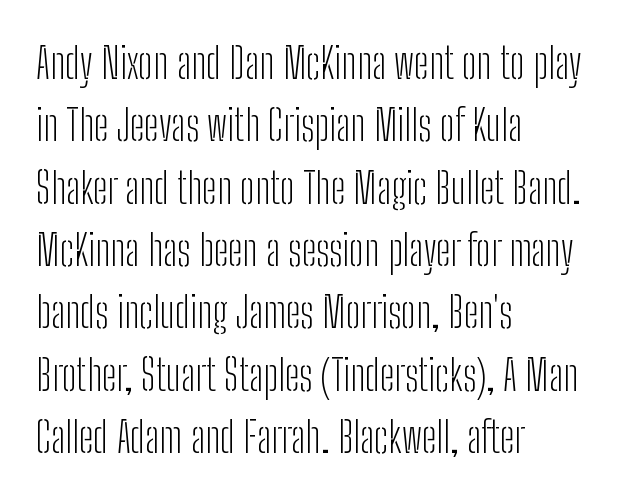
The image shows 43 px light, condensed sans-serif type, upright; set left-aligned, normal line spacing (1.45x), normal letter spacing, not underlined; low stroke contrast and a medium x-height.
